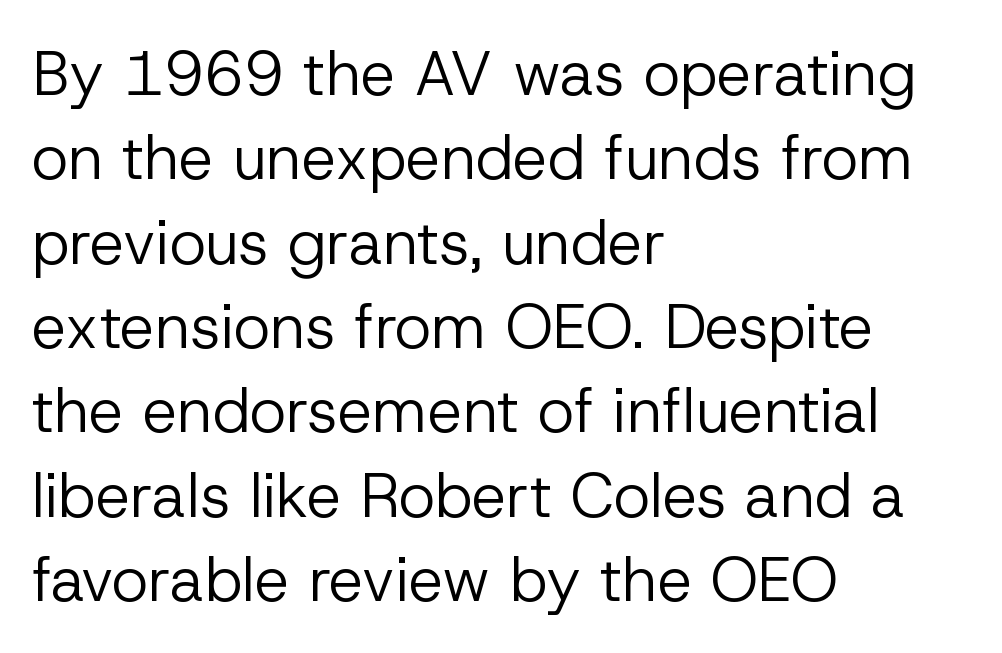
The image shows 62 px regular-weight sans-serif type, upright; set left-aligned, normal line spacing (1.36x), normal letter spacing, not underlined; low stroke contrast and a medium x-height.
